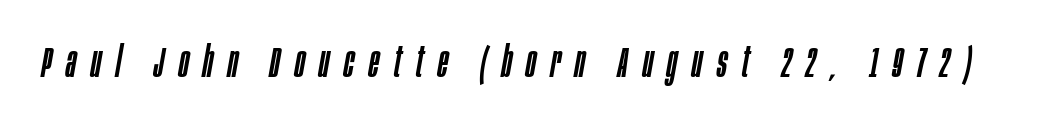
The image shows 43 px condensed type, italic (leaning right); set unusually wide letter spacing (+0.34 em), not underlined; low stroke contrast and a large x-height.
